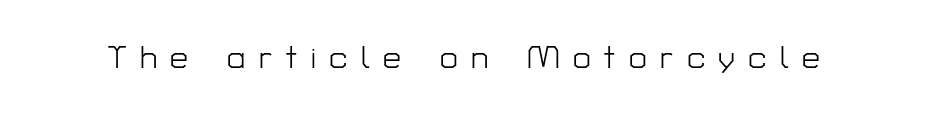
The image shows 32 px light sans-serif type, upright; set unusually wide letter spacing (+0.41 em), not underlined; low stroke contrast and a medium x-height.
